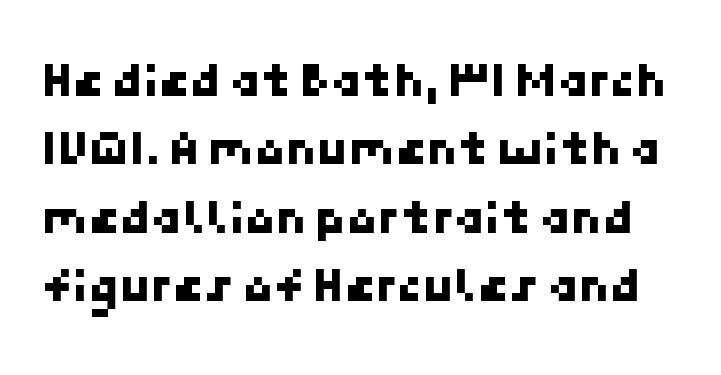
Q: Is the typeface a serif or a sans-serif typeface? A: Sans-serif.
Q: Is the text underlined? A: No.
Q: Is the spacing between letters normal or unusually wide? A: Normal.
Q: Is the spacing between lines tight, normal or loose? A: Normal.
Q: Width (condensed, normal, or wide)? A: Normal.
Q: Stroke contrast? A: Low.
Q: x-height? A: Medium.
